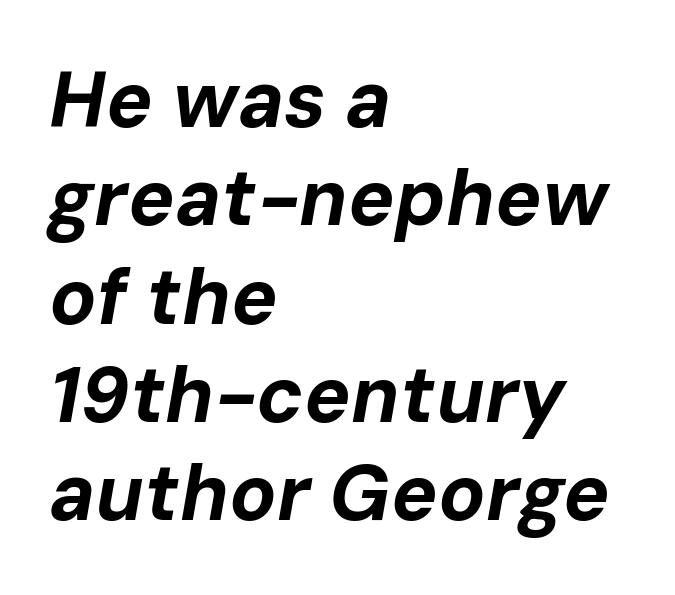
These lines stack with their left ends in a neat column. There is no visible air inserted between adjacent glyphs. Does the lettering tilt? It does — this is italic. This sample keeps an unexceptional amount of space between lines.
